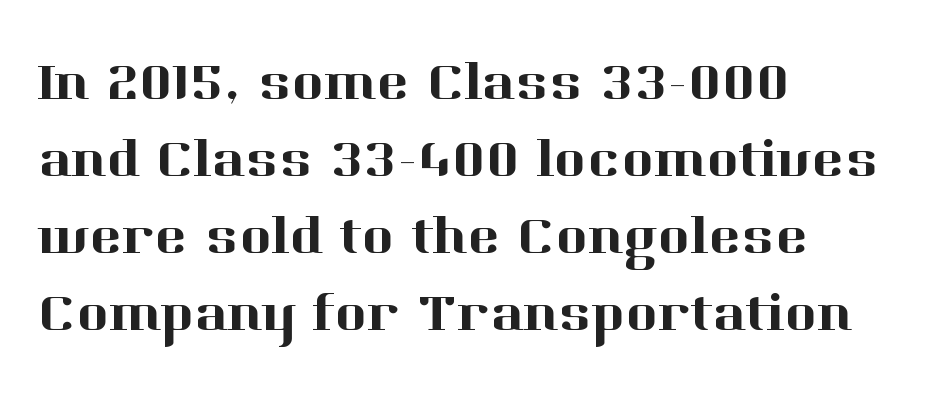
{"serif": "yes", "italic": "no", "width": "normal", "stroke_contrast": "high", "x_height": "medium", "monospaced": "no", "underline": "no", "align": "left", "line_spacing": "normal", "line_spacing_ratio": 1.4, "letter_spacing": "normal", "letter_spacing_em": 0.0, "glyph_px": 55}
